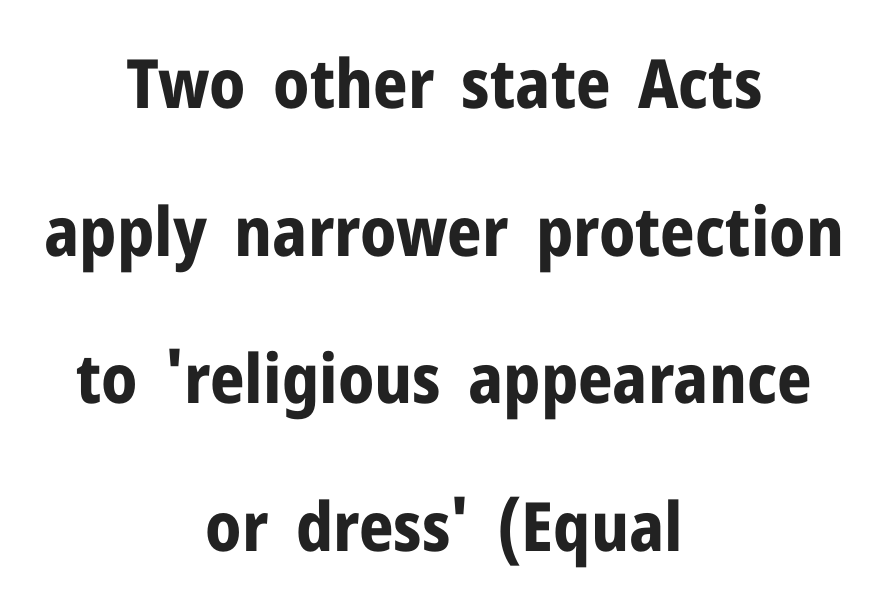
Regarding serifs, this sample does without them. The rendering uses a bold face; every stroke is thick and dark. Italic? Not at all — the glyphs are vertical. No extra tracking has been applied to these lines.
